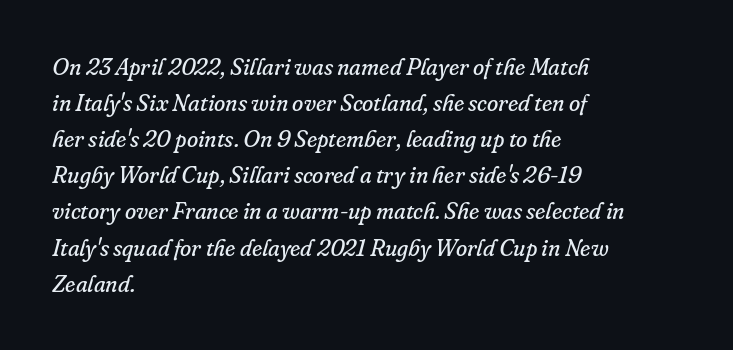
The image shows 23 px text type, italic (leaning right); set left-aligned, normal line spacing (1.57x), normal letter spacing, not underlined.
